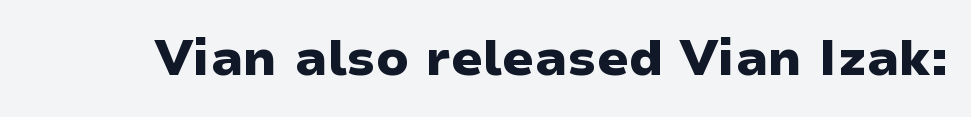
Type style note: lacks serifs. The letters advance in unequal steps, a hallmark of proportional type. Underlining? Definitely not there. The face used here has the dense, thick strokes of a bold. Ordinary non-slanted type is in use. In terms of letterspacing, this is plain default setting.
